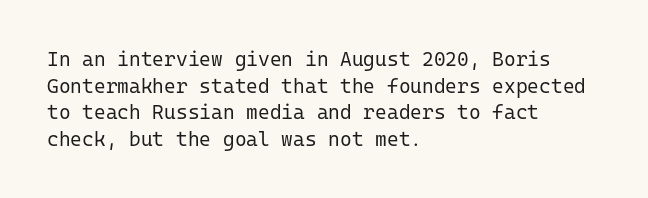
{"italic": "no", "bold": "no", "underline": "no", "align": "left", "line_spacing": "normal", "line_spacing_ratio": 1.33, "letter_spacing": "normal", "letter_spacing_em": 0.0, "glyph_px": 20}
